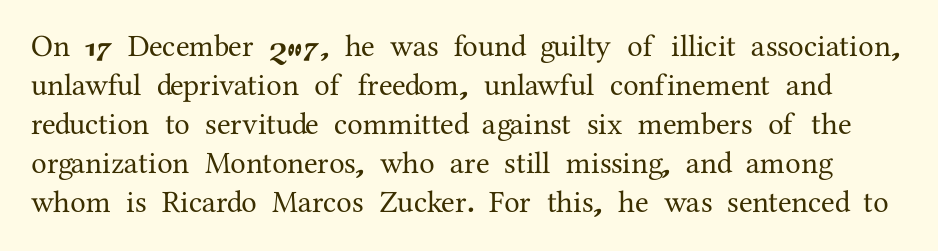
{"serif": "yes", "italic": "no", "width": "normal", "stroke_contrast": "medium", "x_height": "medium", "monospaced": "no", "underline": "no", "line_spacing": "normal", "line_spacing_ratio": 1.26, "letter_spacing": "normal", "letter_spacing_em": 0.0, "glyph_px": 31}
